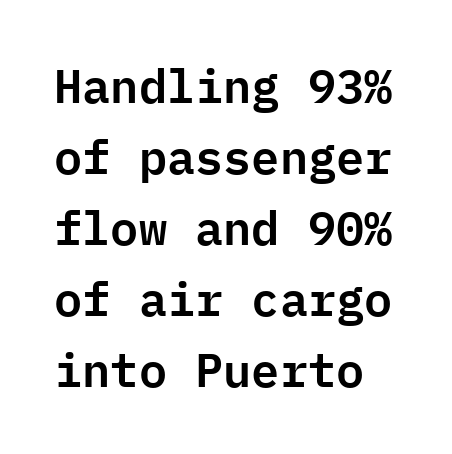
The image shows 47 px sans-serif type, upright, monospaced; set normal line spacing (1.51x), normal letter spacing, not underlined; low stroke contrast and a medium x-height.
